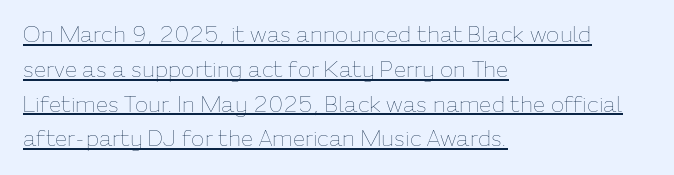
Casual observation: everything's shoved over to the left. No italicization has been applied; the sample stays upright. The block of text has a typical density, with ordinary space between rows. On a weight scale, this lands at 450 or below.
